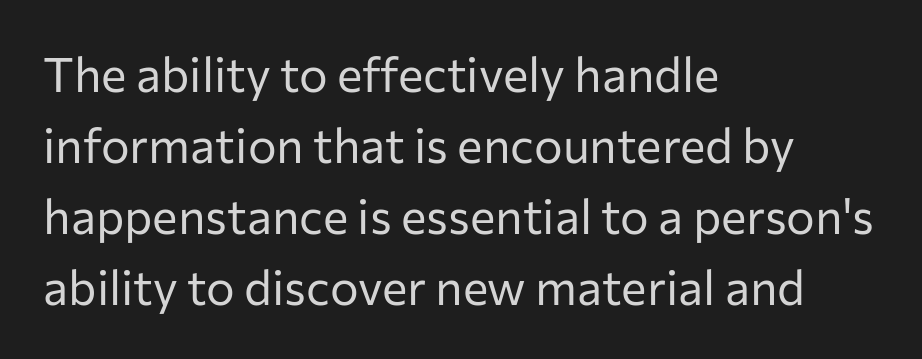
The characters are drawn with everyday or finer stroke widths. Horizontal bands of white between lines are of average thickness. The lettering stays uniformly vertical, giving the passage a roman look. A typesetter would call this proportional, since set widths differ per character. Check under the words: just untouched page.
